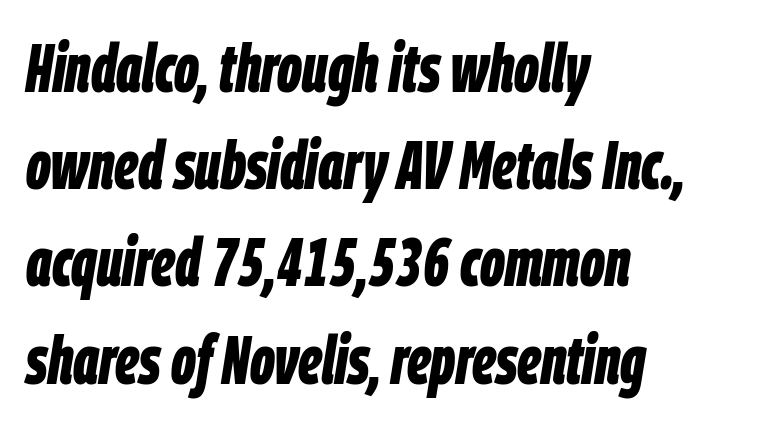
The image shows 68 px bold, condensed type, italic (leaning right); set left-aligned, normal line spacing (1.43x), normal letter spacing, not underlined; low stroke contrast and a large x-height.
